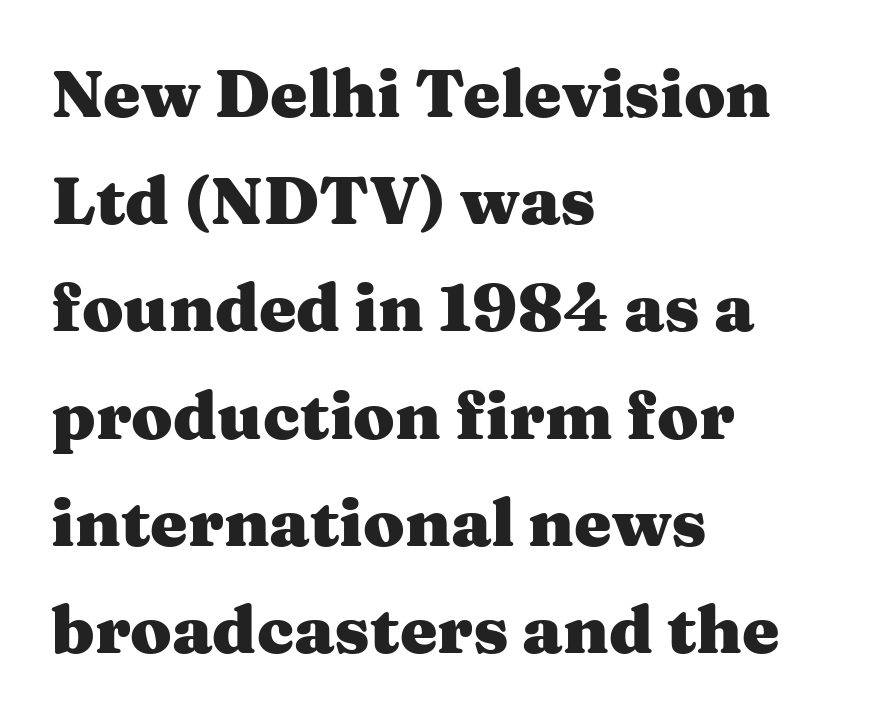
Q: Is the text bold? A: Yes.
Q: Is the text italic (slanted)? A: No, it is upright.
Q: Is the typeface a serif or a sans-serif typeface? A: Serif.
Q: Is the text underlined? A: No.
Q: How is the paragraph aligned? A: Left-aligned.
Q: Is the spacing between letters normal or unusually wide? A: Normal.
Q: Is the spacing between lines tight, normal or loose? A: Normal.
Q: Width (condensed, normal, or wide)? A: Wide.
Q: Stroke contrast? A: Medium.
Q: x-height? A: Medium.
Q: Monospaced? A: No.
